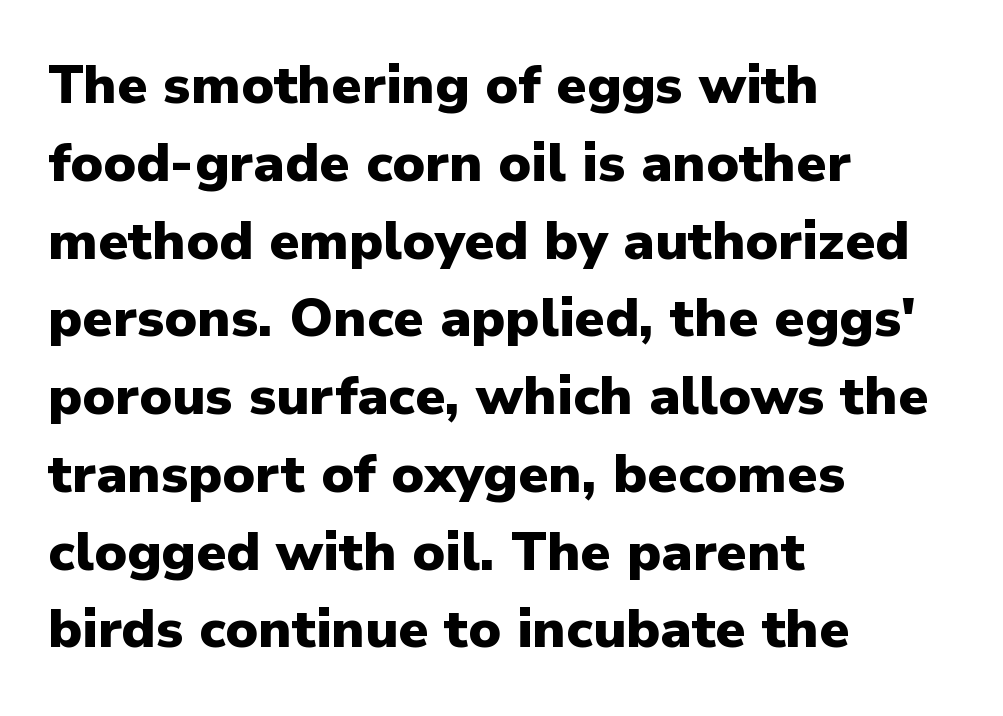
What weight is shown? A full bold with thick strokes. These lines sit exactly where default settings would place them. Vertical strokes here are truly vertical. Any mark beneath the type? The region is blank. Here the glyphs are tracked normally, forming tight word shapes. You could not count columns in this text — the font is proportionally spaced.
